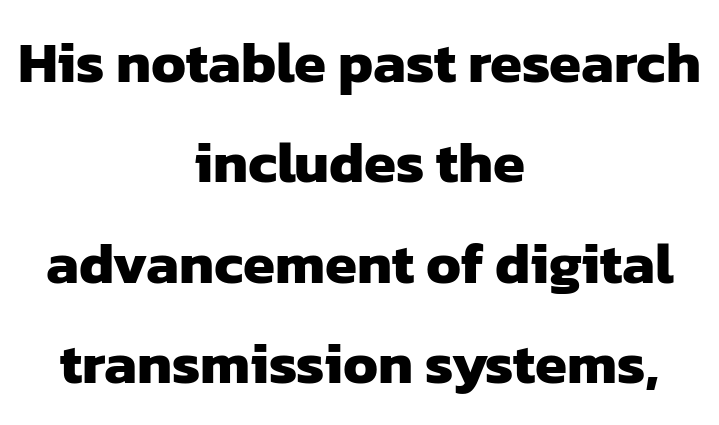
{"serif": "no", "bold": "yes", "weight": "heavy", "width": "normal", "stroke_contrast": "low", "x_height": "medium", "monospaced": "no", "underline": "no", "align": "center", "line_spacing_ratio": 1.73, "letter_spacing": "normal", "letter_spacing_em": 0.0, "glyph_px": 58}
